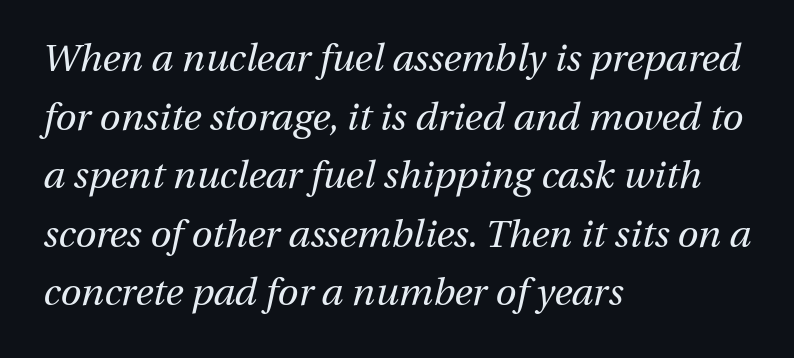
Short and long lines alike share a common starting point at left. The letters advance in unequal steps, a hallmark of proportional type. What stands out about the letter spacing? Nothing — it is the standard amount. The rendering applies a slant to the glyphs.
